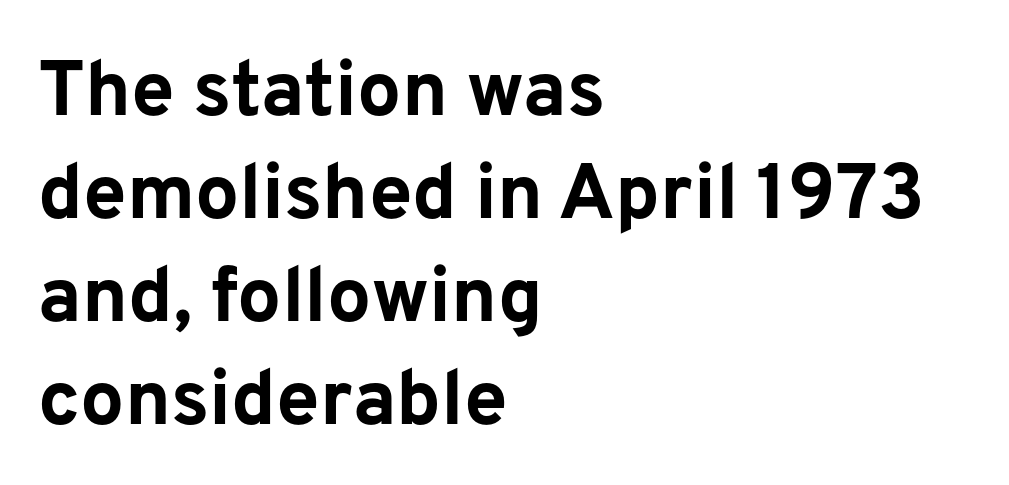
Does the lettering tilt? It doesn't — this is upright. This rendering leaves character spacing at its baseline value. Font category for this specimen: sans-serif. Visually the block forms a straight wall on the left and a jagged coastline on the right.
